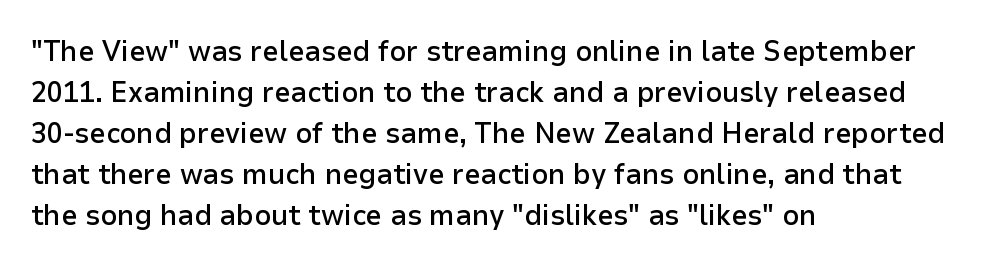
The image shows 29 px semibold sans-serif type, upright; set left-aligned, normal line spacing (1.41x), normal letter spacing, not underlined; low stroke contrast and a medium x-height.
